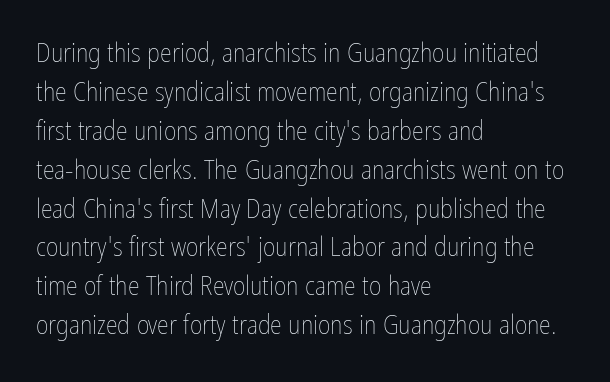
Q: Is the text bold? A: No.
Q: Is the text italic (slanted)? A: No, it is upright.
Q: Is the text underlined? A: No.
Q: How is the paragraph aligned? A: Left-aligned.
Q: Is the spacing between letters normal or unusually wide? A: Normal.
Q: Is the spacing between lines tight, normal or loose? A: Normal.
